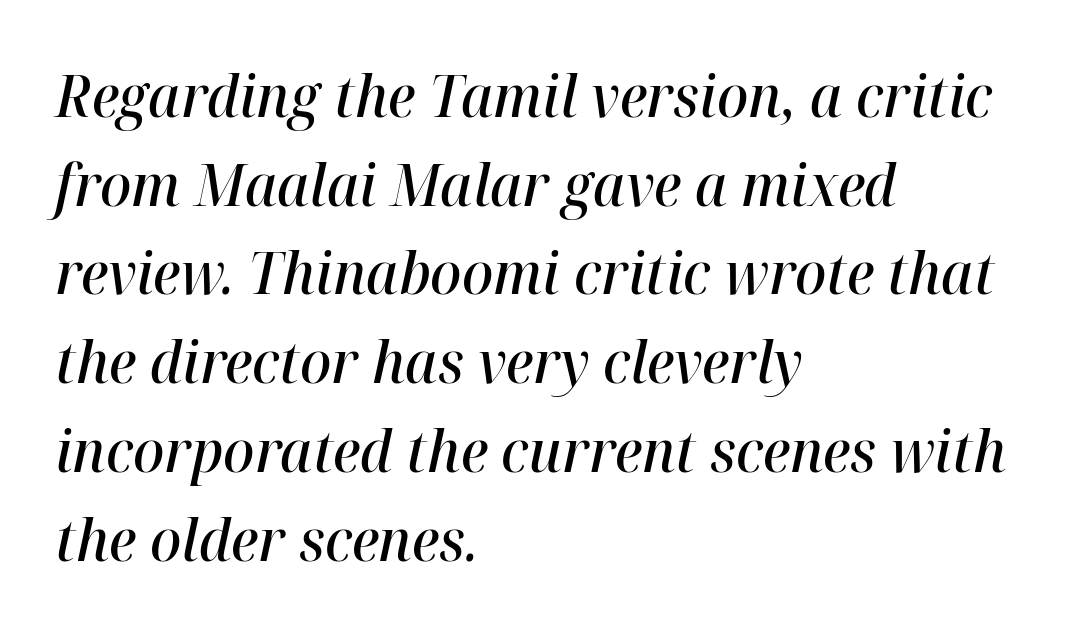
Q: Is the text bold? A: Semi-bold.
Q: Is the text italic (slanted)? A: Yes, it leans right by about 12 degrees.
Q: Is the text underlined? A: No.
Q: How is the paragraph aligned? A: Left-aligned.
Q: Is the spacing between letters normal or unusually wide? A: Normal.
Q: Is the spacing between lines tight, normal or loose? A: Normal.
Q: Width (condensed, normal, or wide)? A: Normal.
Q: Stroke contrast? A: High.
Q: x-height? A: Medium.
Q: Monospaced? A: No.
